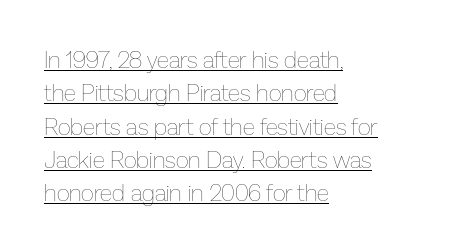
{"italic": "no", "bold": "no", "underline": "yes", "align": "left", "line_spacing": "normal", "line_spacing_ratio": 1.45, "letter_spacing": "normal", "letter_spacing_em": 0.0, "glyph_px": 23}
